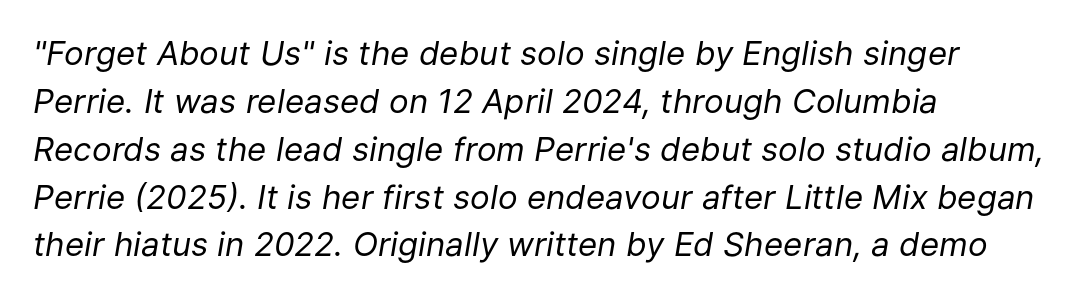
These lines keep a tight, regular rhythm from letter to letter. Heaviness? Minimal to ordinary, like unemphasized prose. The passage shown is typed in a proportional face where columns would drift. This sample is left-justified, so line endings fall wherever the words run out. Quick note: underline off.
